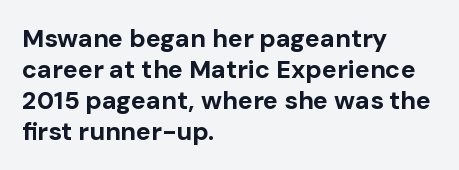
The image shows 25 px bold type, upright; set left-aligned, line spacing 1.24x, normal letter spacing, not underlined.
